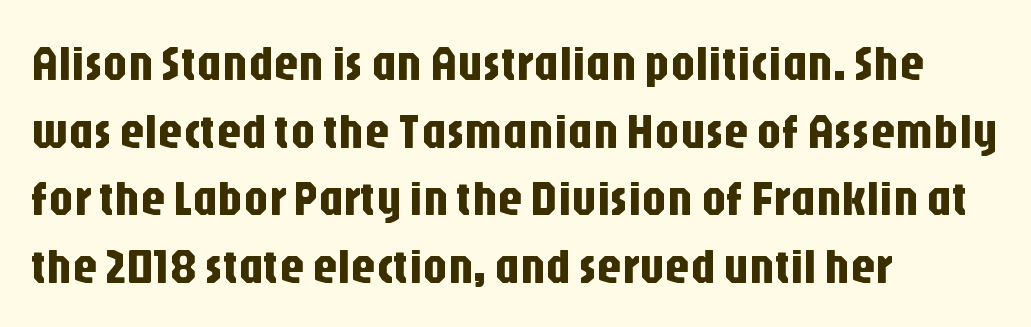
Each letter's strokes conclude bluntly, with no projecting serifs. In terms of letterspacing, this is plain default setting. Every character sits straight up, as roman type does. Looks like regular typesetting: each glyph gets only the width it needs.
